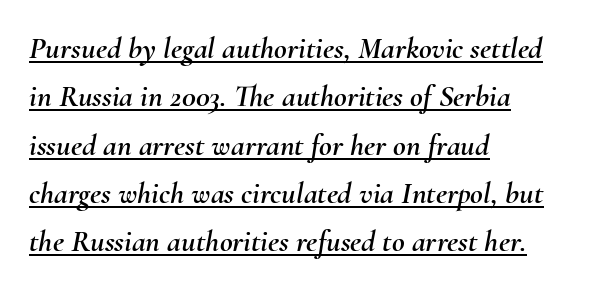
Q: Is the text italic (slanted)? A: Yes, it leans right by about 10 degrees.
Q: Is the text underlined? A: Yes.
Q: How is the paragraph aligned? A: Left-aligned.
Q: Is the spacing between letters normal or unusually wide? A: Normal.
Q: Is the spacing between lines tight, normal or loose? A: Normal.
Q: Width (condensed, normal, or wide)? A: Normal.
Q: Stroke contrast? A: Medium.
Q: x-height? A: Small.
Q: Monospaced? A: No.
